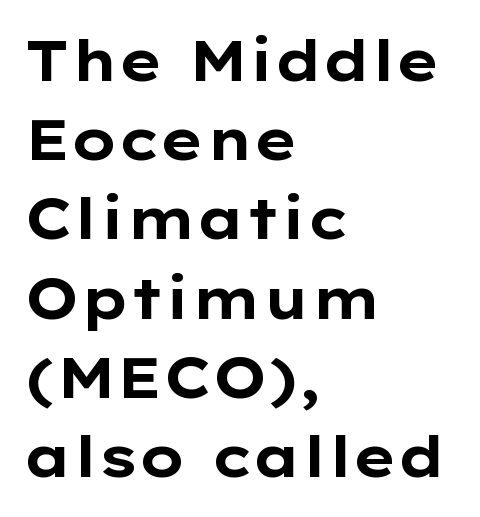
Type style note: lacks serifs. Nobody drew a line under any word here. Each letter keeps its own natural width here, so spacing adapts to shape. What weight is shown? A full bold with thick strokes.
